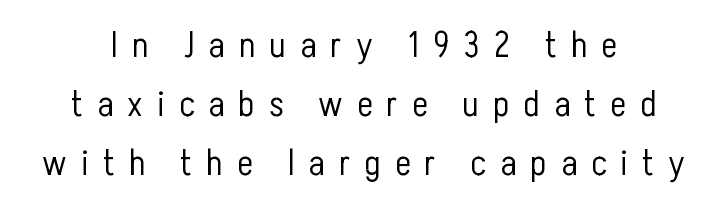
You could not count columns in this text — the font is proportionally spaced. Does the lettering tilt? It doesn't — this is upright. The space directly below the letters is spotless. The strokes are not fattened; the text isn't bold. Each new line begins a customary step beneath the previous one.
